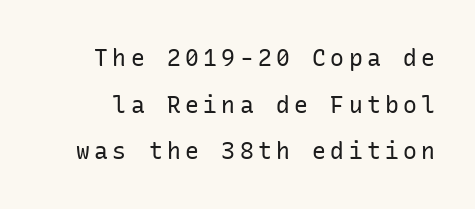
The image shows 23 px text type, upright; set loose line spacing (2.03x), not underlined.
